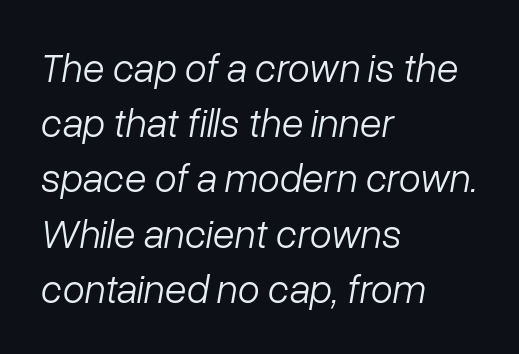
The image shows 40 px light type, italic (leaning right); set left-aligned, normal line spacing (1.38x), normal letter spacing, not underlined; low stroke contrast and a medium x-height.
